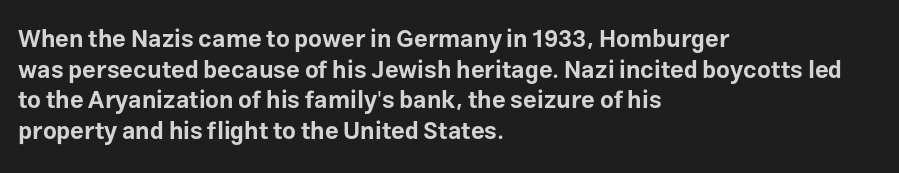
The image shows 24 px bold type, upright; set left-aligned, normal line spacing (1.28x), normal letter spacing, not underlined.
